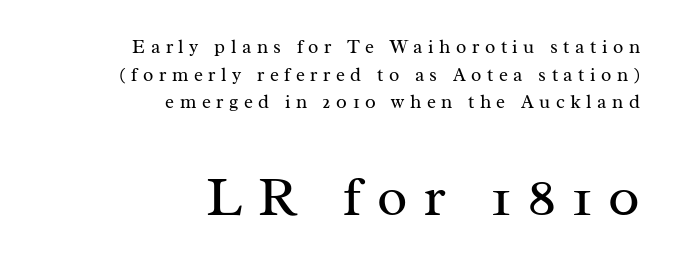
Q: Is the text bold? A: No.
Q: Is the text italic (slanted)? A: No, it is upright.
Q: Is the typeface a serif or a sans-serif typeface? A: Serif.
Q: Is the text underlined? A: No.
Q: How is the paragraph aligned? A: Right-aligned.
Q: Is the spacing between letters normal or unusually wide? A: Unusually wide.
Q: Is the spacing between lines tight, normal or loose? A: Normal.
Q: Which block of text is set in a larger size, the first (top) or the second (bottom)? A: The second (bottom) one.
Q: Width (condensed, normal, or wide)? A: Normal.
Q: Stroke contrast? A: Medium.
Q: x-height? A: Medium.
Q: Monospaced? A: No.
